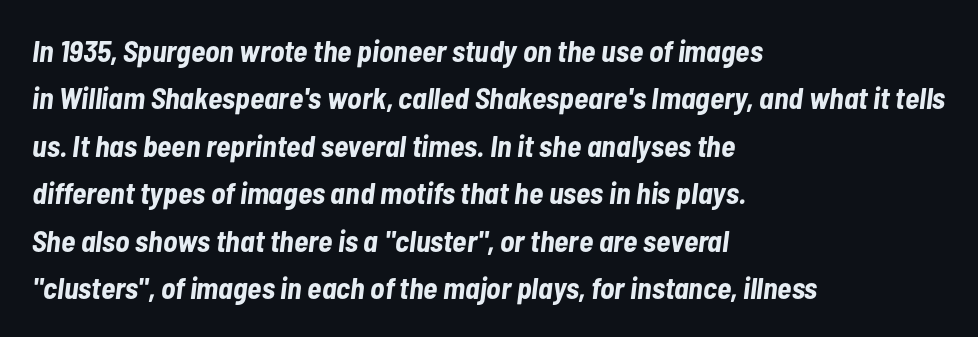
The image shows 30 px bold, condensed type, italic (leaning right); set left-aligned, normal line spacing (1.58x), normal letter spacing, not underlined; low stroke contrast and a medium x-height.
